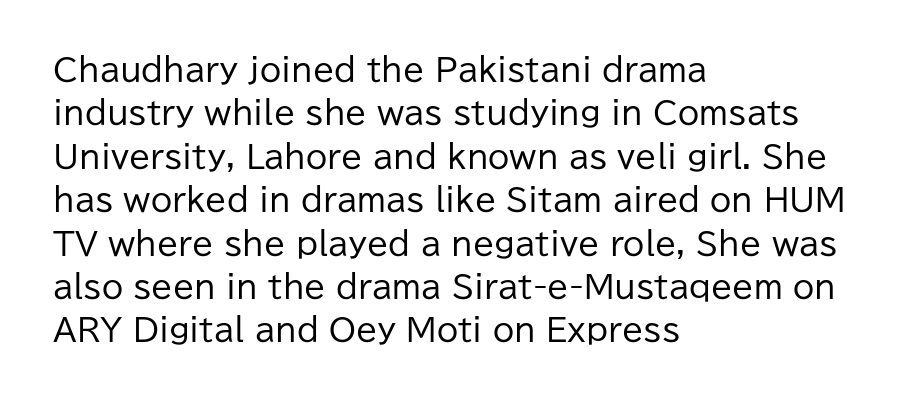
Honestly, the letter spacing is just normal — you wouldn't notice it. Font category for this specimen: sans-serif. A typesetter would call this proportional, since set widths differ per character. Plain, unruled lines of type. A normal amount of white space separates one row of letters from the next. Where is the straight margin? On the left.
